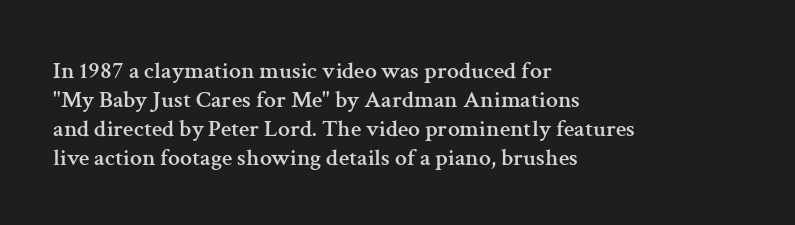
The image shows 24 px text type, upright; set left-aligned, line spacing 1.21x, normal letter spacing, not underlined.
